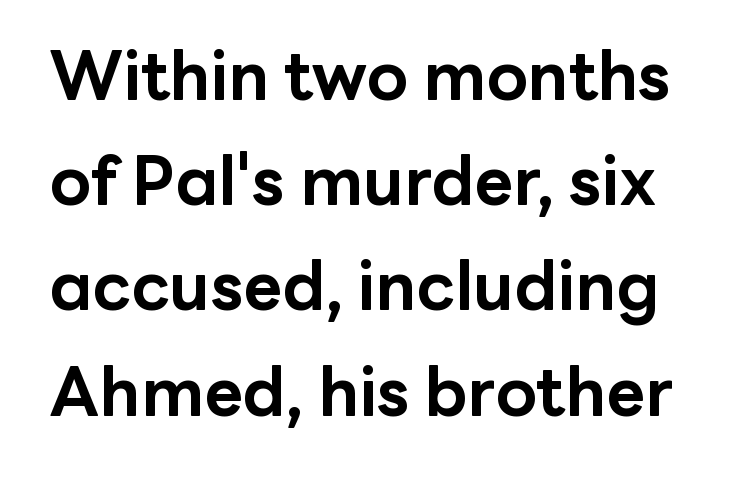
The image shows 67 px bold sans-serif type, upright; set normal line spacing (1.57x), normal letter spacing, not underlined; low stroke contrast and a medium x-height.
